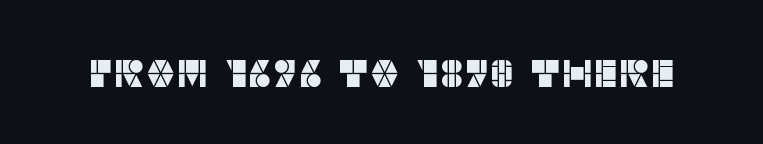
{"serif": "no", "italic": "no", "width": "normal", "stroke_contrast": "low", "x_height": "large", "monospaced": "no", "underline": "no", "letter_spacing": "normal", "letter_spacing_em": 0.0, "glyph_px": 38}
